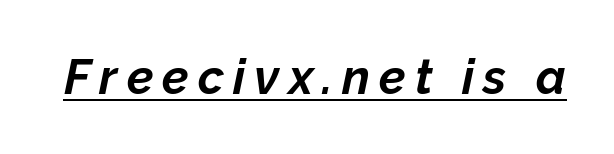
{"italic": "yes", "lean": "right", "slant_degrees": 12, "bold": "yes", "weight": "bold", "width": "normal", "stroke_contrast": "low", "x_height": "medium", "monospaced": "no", "underline": "yes", "glyph_px": 48}
